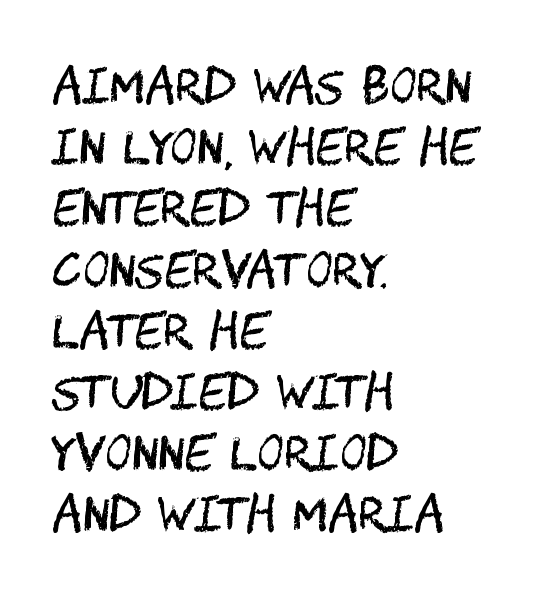
A typesetter would label this face a sans. The face used here is rendered with its standard letterfit. Descender tails drop into unmarked territory. All the whitespace from short lines collects on the right. Unlike italic type, these characters show no tilt at all. Quick note: interline space is typical.
